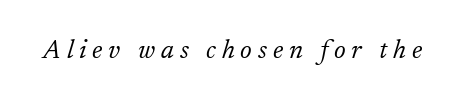
{"italic": "yes", "lean": "right", "slant_degrees": 17, "bold": "no", "underline": "no", "letter_spacing": "wide", "letter_spacing_em": 0.22, "glyph_px": 26}
